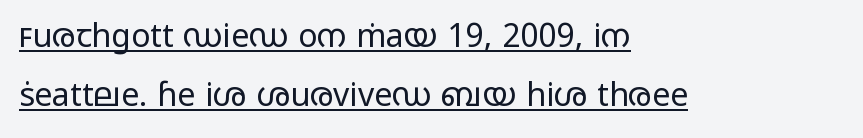
Q: Is the text bold? A: No.
Q: Is the text italic (slanted)? A: No, it is upright.
Q: Is the typeface a serif or a sans-serif typeface? A: Sans-serif.
Q: Is the text underlined? A: Yes.
Q: How is the paragraph aligned? A: Left-aligned.
Q: Is the spacing between letters normal or unusually wide? A: Normal.
Q: Width (condensed, normal, or wide)? A: Wide.
Q: Stroke contrast? A: Low.
Q: x-height? A: Medium.
Q: Monospaced? A: No.
